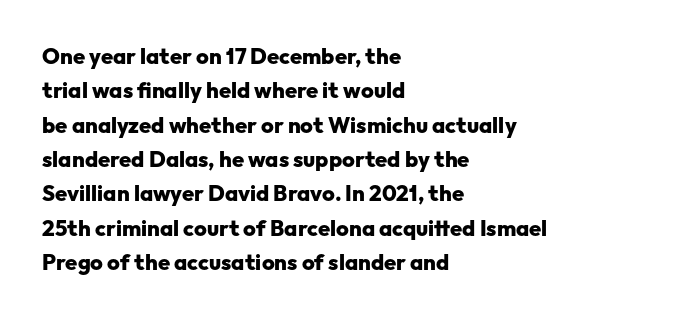
The image shows 22 px bold type, upright; set left-aligned, normal line spacing (1.56x), normal letter spacing, not underlined.
